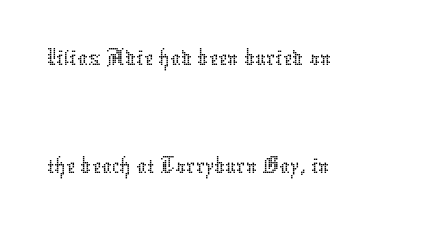
Q: Is the text bold? A: No.
Q: Is the text italic (slanted)? A: No, it is upright.
Q: Is the text underlined? A: No.
Q: How is the paragraph aligned? A: Left-aligned.
Q: Is the spacing between letters normal or unusually wide? A: Normal.
Q: Is the spacing between lines tight, normal or loose? A: Loose.
Q: Width (condensed, normal, or wide)? A: Normal.
Q: Stroke contrast? A: Low.
Q: x-height? A: Medium.
Q: Monospaced? A: No.
